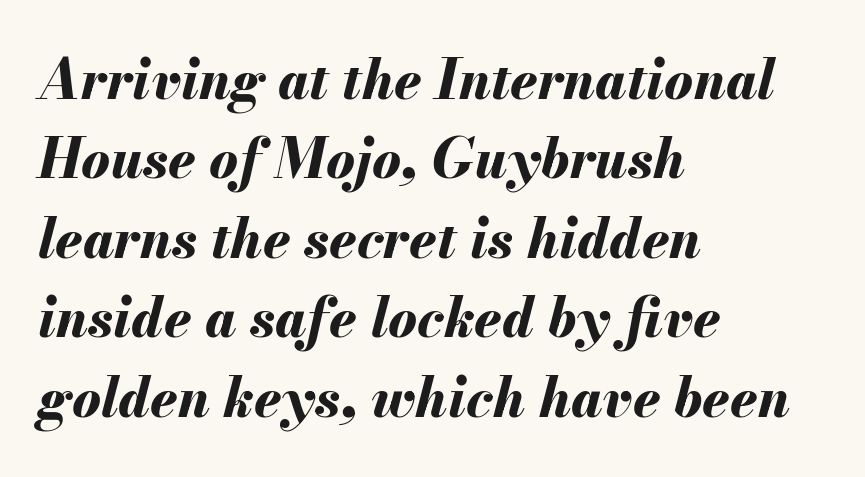
Q: Is the text bold? A: Yes.
Q: Is the text italic (slanted)? A: Yes, it leans right by about 13 degrees.
Q: Is the text underlined? A: No.
Q: How is the paragraph aligned? A: Left-aligned.
Q: Is the spacing between letters normal or unusually wide? A: Normal.
Q: Is the spacing between lines tight, normal or loose? A: Normal.
Q: Width (condensed, normal, or wide)? A: Normal.
Q: Stroke contrast? A: Medium.
Q: x-height? A: Small.
Q: Monospaced? A: No.
